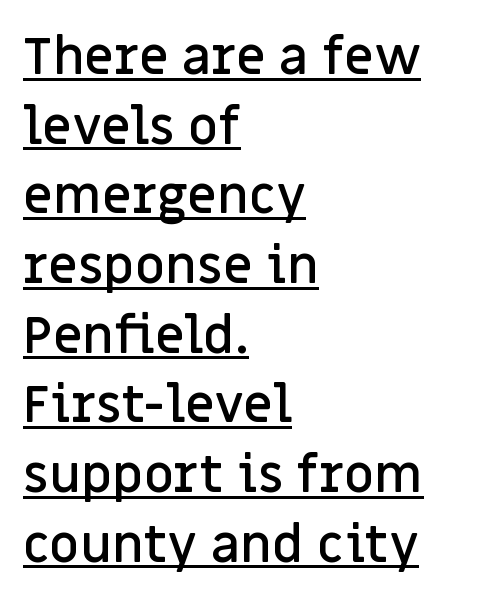
Q: Is the text bold? A: Semi-bold.
Q: Is the text italic (slanted)? A: No, it is upright.
Q: Is the typeface a serif or a sans-serif typeface? A: Sans-serif.
Q: Is the text underlined? A: Yes.
Q: How is the paragraph aligned? A: Left-aligned.
Q: Is the spacing between letters normal or unusually wide? A: Normal.
Q: Is the spacing between lines tight, normal or loose? A: Normal.
Q: Width (condensed, normal, or wide)? A: Normal.
Q: Stroke contrast? A: Low.
Q: x-height? A: Large.
Q: Monospaced? A: No.
